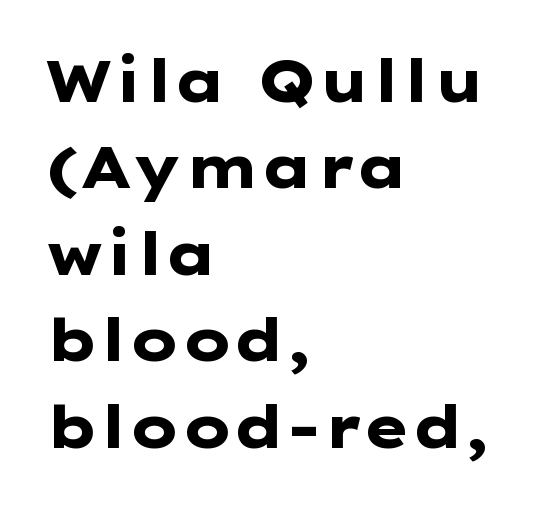
{"serif": "no", "italic": "no", "bold": "yes", "weight": "heavy", "width": "wide", "stroke_contrast": "low", "x_height": "medium", "underline": "no", "align": "left", "line_spacing": "normal", "line_spacing_ratio": 1.49, "letter_spacing": "normal", "letter_spacing_em": 0.0, "glyph_px": 58}
